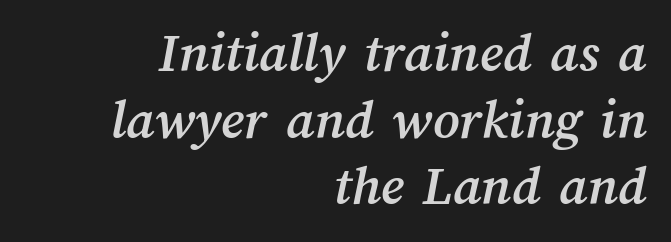
Q: Is the text underlined? A: No.
Q: How is the paragraph aligned? A: Right-aligned.
Q: Is the spacing between letters normal or unusually wide? A: Normal.
Q: Width (condensed, normal, or wide)? A: Normal.
Q: Stroke contrast? A: Medium.
Q: x-height? A: Medium.
Q: Monospaced? A: No.
